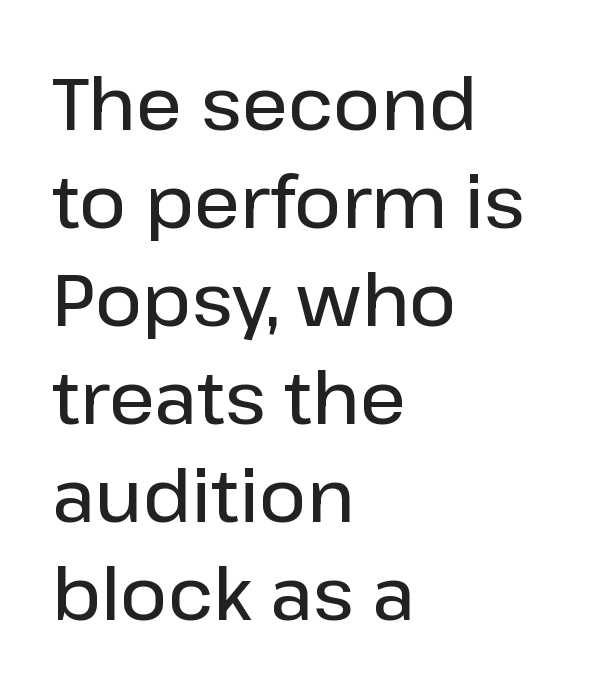
The image shows 72 px semibold sans-serif type, upright; set left-aligned, normal line spacing (1.36x), normal letter spacing, not underlined; low stroke contrast and a medium x-height.
